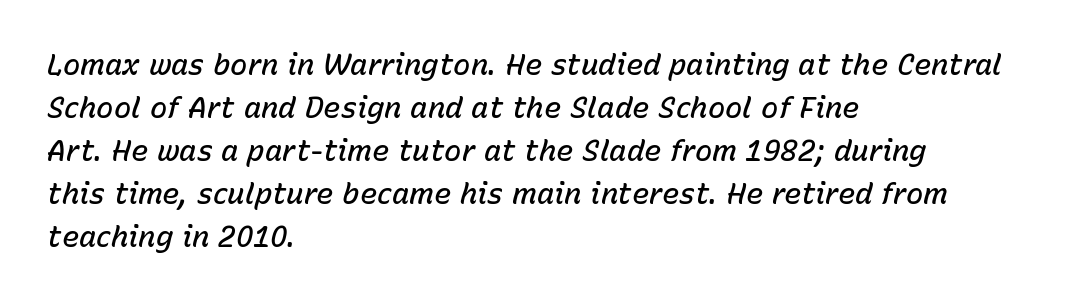
Teacher's note: observe the even left margin — that is flush-left alignment. This rendering leaves character spacing at its baseline value. An italicized treatment has been applied to the whole sample. The passage shown is typed in a proportional face where columns would drift. Each glyph is drawn with semibold strokes, heavier than normal yet not fully bold.
